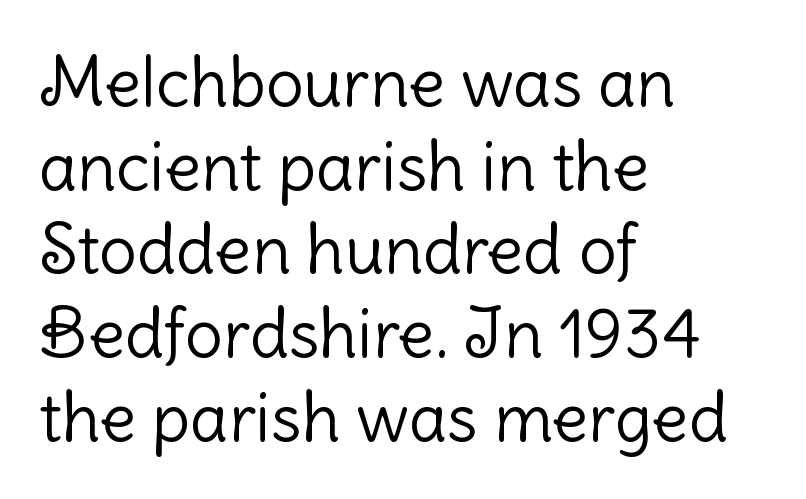
{"serif": "no", "italic": "no", "bold": "no", "weight": "light", "width": "normal", "stroke_contrast": "low", "x_height": "medium", "monospaced": "no", "underline": "no", "align": "left", "line_spacing": "normal", "line_spacing_ratio": 1.25, "letter_spacing": "normal", "letter_spacing_em": 0.0, "glyph_px": 67}
